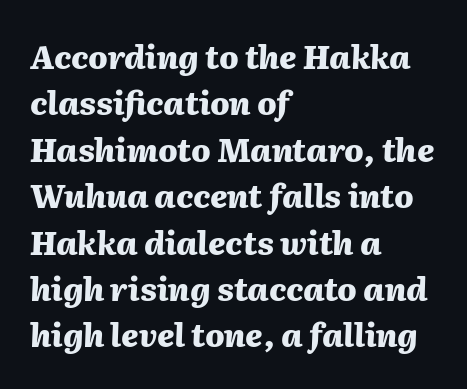
The image shows 32 px heavy type, italic (leaning right); set left-aligned, normal line spacing (1.45x), normal letter spacing, not underlined; medium stroke contrast and a medium x-height.
